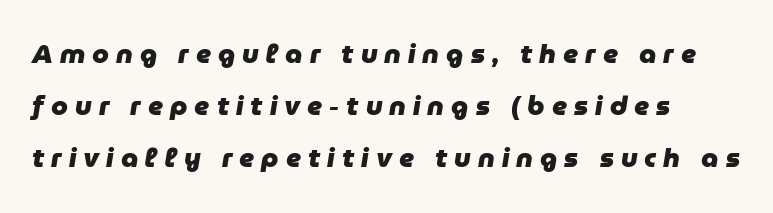
{"italic": "yes", "lean": "right", "slant_degrees": 9, "bold": "yes", "underline": "no", "line_spacing": "loose", "line_spacing_ratio": 1.93, "letter_spacing": "wide", "letter_spacing_em": 0.26, "glyph_px": 27}
